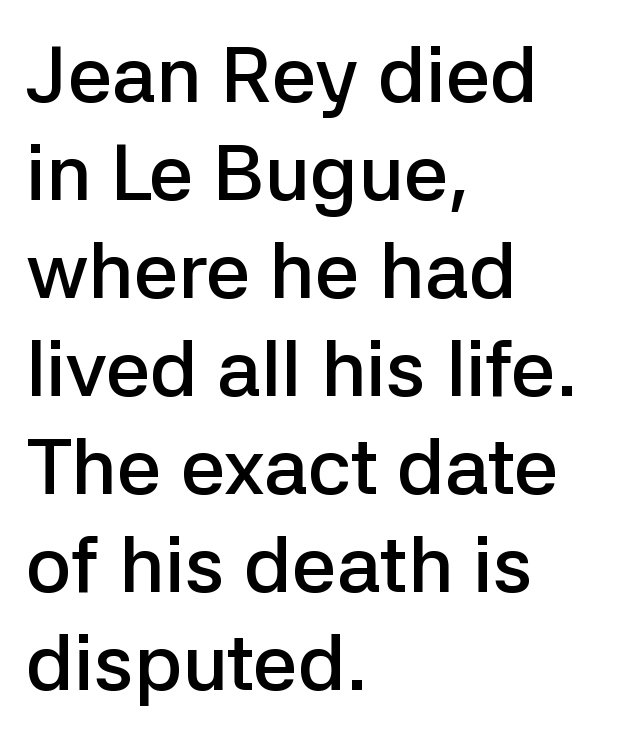
{"serif": "no", "italic": "no", "bold": "semi", "weight": "semibold", "width": "normal", "stroke_contrast": "low", "x_height": "medium", "monospaced": "no", "underline": "no", "align": "left", "line_spacing_ratio": 1.24, "letter_spacing": "normal", "letter_spacing_em": 0.0, "glyph_px": 79}
